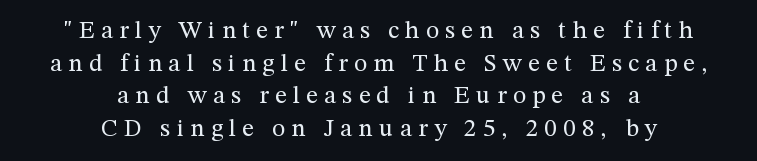
In CSS terms this would be text-align: center. When letters stand straight like this, we call the style roman or upright. The face looks like a standard text weight, possibly lighter. Clear beneath every line of the passage. Leading matches the norm, producing a regular column. Someone cranked the tracking dial way up on this one.
